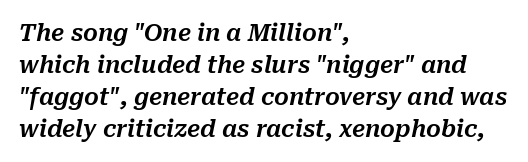
Q: Is the text italic (slanted)? A: Yes, it leans right by about 10 degrees.
Q: Is the text underlined? A: No.
Q: How is the paragraph aligned? A: Left-aligned.
Q: Is the spacing between letters normal or unusually wide? A: Normal.
Q: Is the spacing between lines tight, normal or loose? A: Normal.
